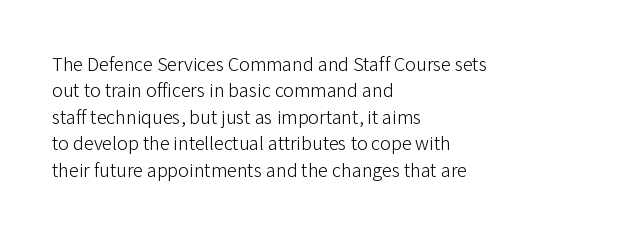
Characters remain perfectly vertical along every line. Rows of type keep a routine distance in the vertical direction. The face looks like a standard text weight, possibly lighter. Letter spacing: default. Each row of text sits above clean, open space.
